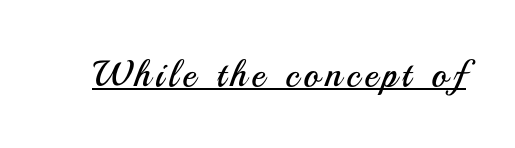
The image shows 37 px regular-weight sans-serif type; set underlined; medium stroke contrast and a small x-height.
